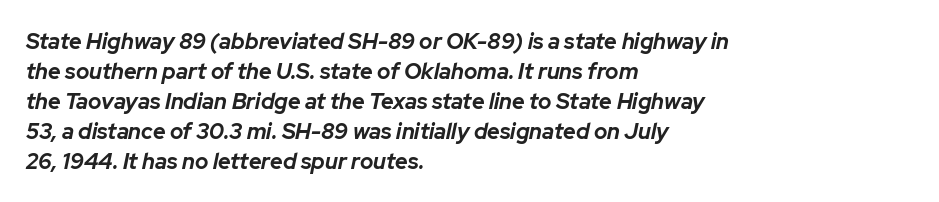
{"italic": "yes", "lean": "right", "slant_degrees": 12, "bold": "yes", "underline": "no", "align": "left", "line_spacing": "normal", "line_spacing_ratio": 1.36, "letter_spacing": "normal", "letter_spacing_em": 0.0, "glyph_px": 22}
